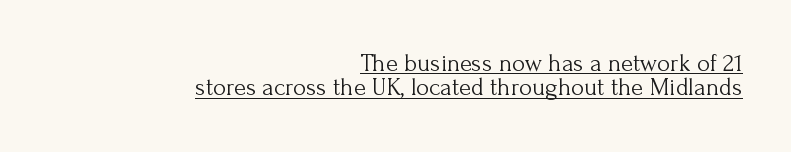
The image shows 25 px text type, upright; set right-aligned, tight line spacing (0.97x), normal letter spacing, underlined.
